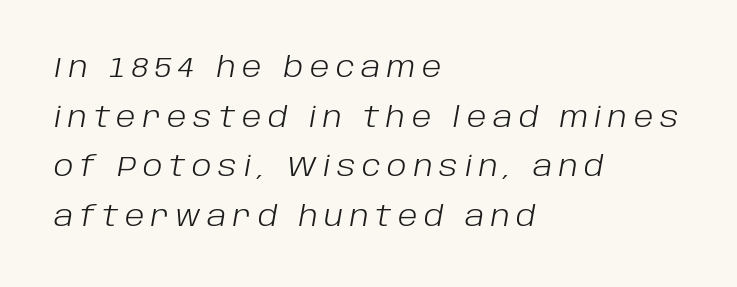
The image shows 28 px light type, italic (leaning right); set left-aligned, line spacing 1.77x, unusually wide letter spacing (+0.24 em), not underlined; low stroke contrast and a large x-height.
